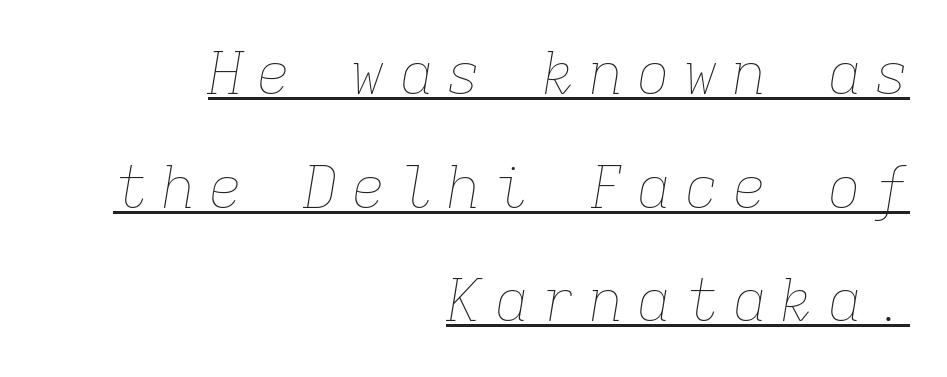
The image shows 58 px thin type, italic (leaning right), monospaced; set right-aligned, loose line spacing (1.96x), unusually wide letter spacing (+0.22 em), underlined; low stroke contrast and a medium x-height.
